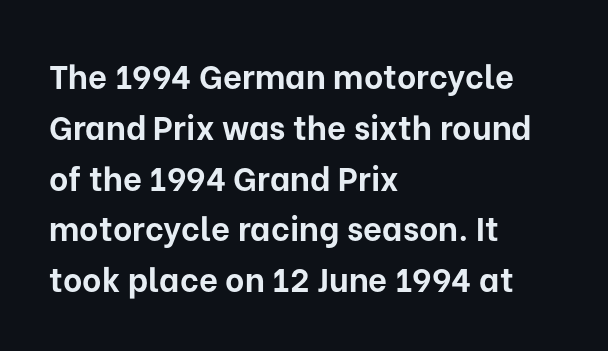
Q: Is the text bold? A: Yes.
Q: Is the text italic (slanted)? A: No, it is upright.
Q: Is the typeface a serif or a sans-serif typeface? A: Sans-serif.
Q: Is the text underlined? A: No.
Q: How is the paragraph aligned? A: Left-aligned.
Q: Is the spacing between letters normal or unusually wide? A: Normal.
Q: Is the spacing between lines tight, normal or loose? A: Normal.
Q: Width (condensed, normal, or wide)? A: Normal.
Q: Stroke contrast? A: Low.
Q: x-height? A: Medium.
Q: Monospaced? A: No.
